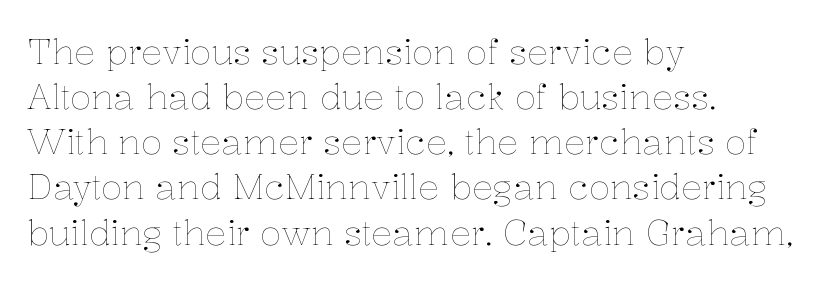
Q: Is the text bold? A: No.
Q: Is the text italic (slanted)? A: No, it is upright.
Q: Is the text underlined? A: No.
Q: How is the paragraph aligned? A: Left-aligned.
Q: Is the spacing between letters normal or unusually wide? A: Normal.
Q: Is the spacing between lines tight, normal or loose? A: Normal.
Q: Width (condensed, normal, or wide)? A: Normal.
Q: Stroke contrast? A: Low.
Q: x-height? A: Medium.
Q: Monospaced? A: No.
